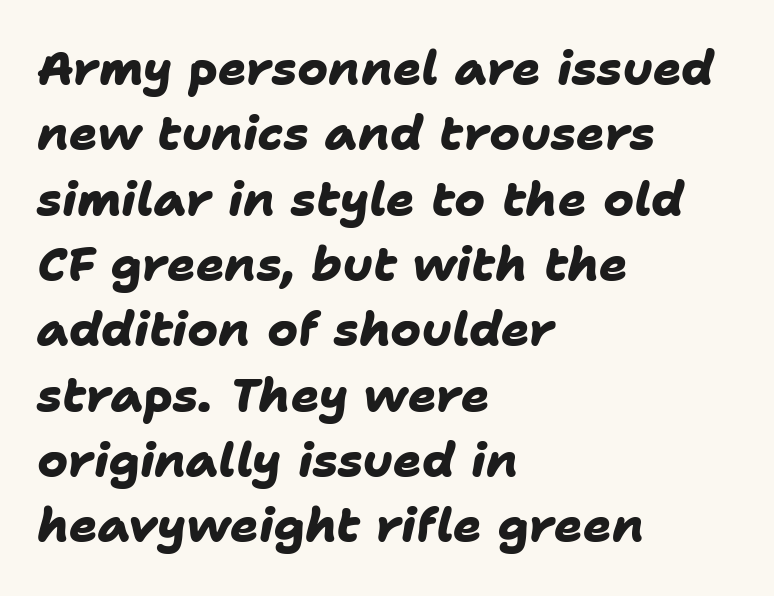
The image shows 47 px heavy sans-serif type; set left-aligned, normal line spacing (1.39x), normal letter spacing, not underlined; low stroke contrast and a medium x-height.
